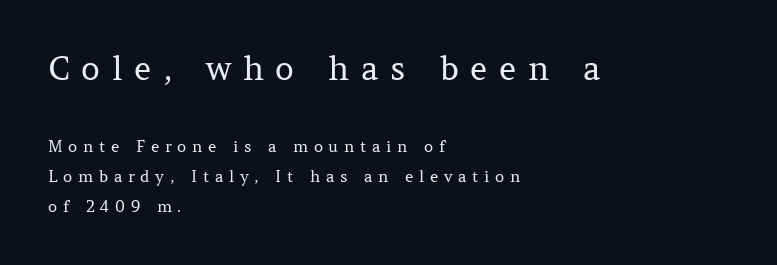
The image shows 33 px regular-weight serif type, upright; set left-aligned, line spacing 1.87x, unusually wide letter spacing (+0.35 em), not underlined; the first (top) block is 2.06x larger; medium stroke contrast and a medium x-height.
